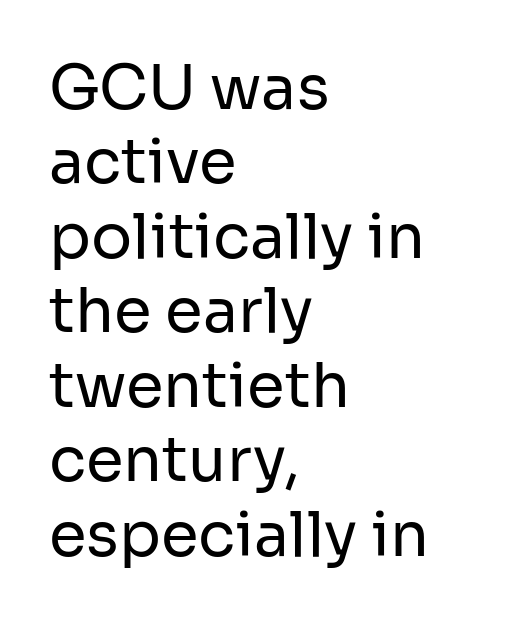
If you drew a line through each stem, it would be perfectly vertical. These lines stack with their left ends in a neat column. Check where the strokes stop: nothing finishes them off — pure sans. Rule under the text: the space is simply empty. Spacing verdict: proportional, widths tailored to each character.
